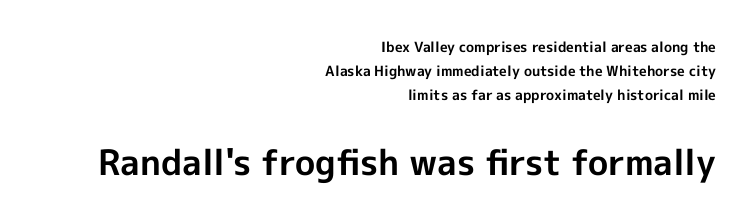
The image shows 35 px bold sans-serif type, upright; set right-aligned, line spacing 1.73x, normal letter spacing, not underlined; the second (bottom) block is 2.5x larger; a medium x-height.
